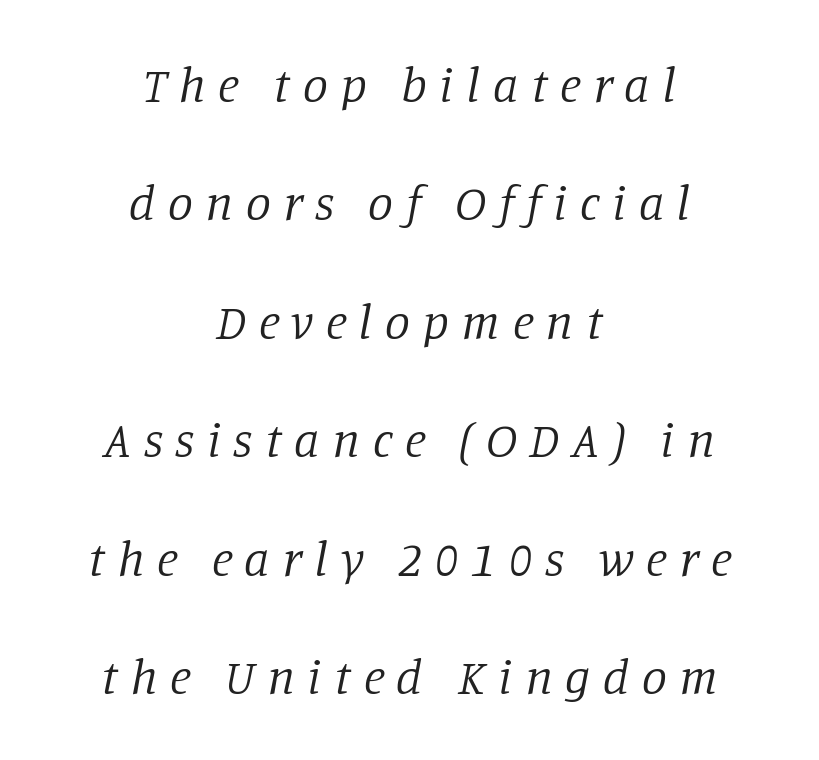
The letters look calm and open, with moderate or lighter stems. Check under the words: just untouched page. Tracking value appears strongly positive — letters spread wide. A great deal of white space separates one row of letters from the next. Teacher's note: observe the equal gaps on both sides — that is centered alignment.
